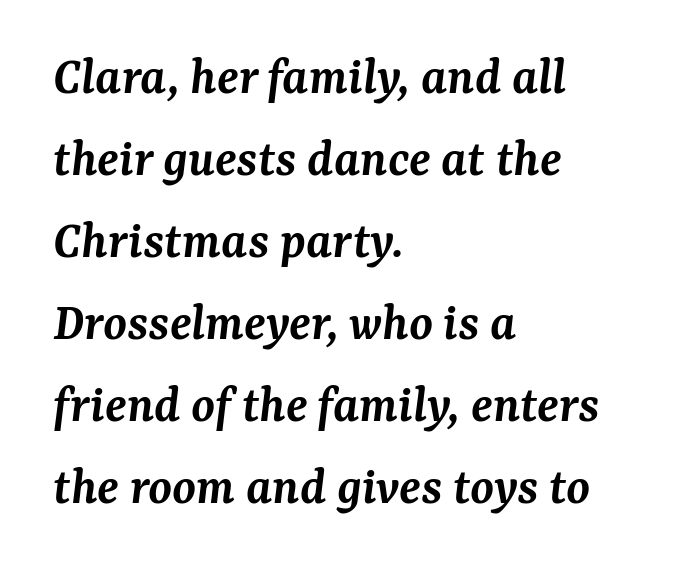
The image shows 54 px semibold serif type, italic (leaning right); set left-aligned, normal line spacing (1.52x), normal letter spacing, not underlined; medium stroke contrast and a medium x-height.
